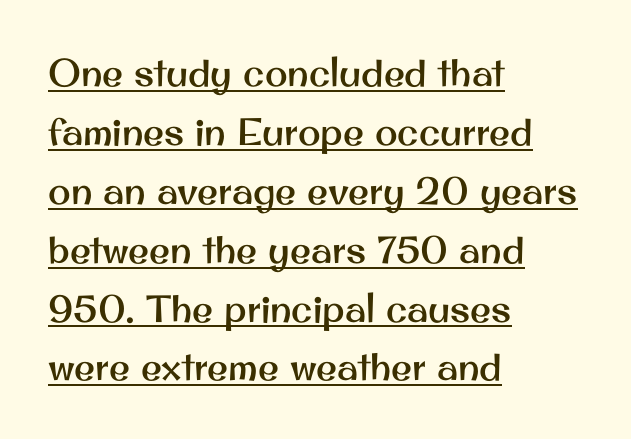
{"serif": "no", "italic": "no", "width": "normal", "stroke_contrast": "medium", "x_height": "small", "monospaced": "no", "underline": "yes", "align": "left", "line_spacing": "normal", "line_spacing_ratio": 1.55, "letter_spacing": "normal", "letter_spacing_em": 0.0, "glyph_px": 38}
